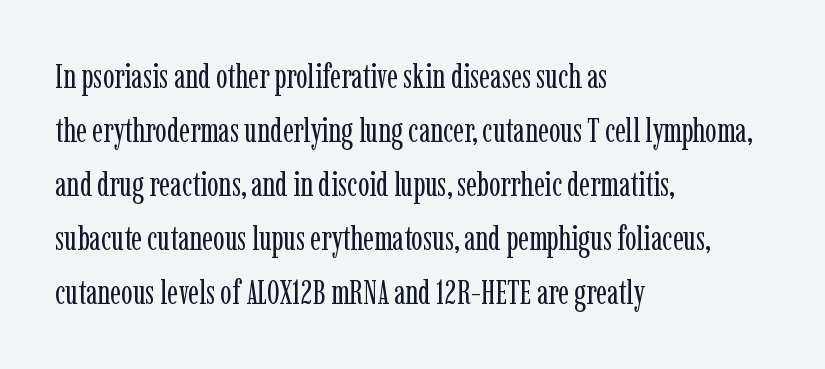
Q: Is the text bold? A: No.
Q: Is the text italic (slanted)? A: No, it is upright.
Q: Is the typeface a serif or a sans-serif typeface? A: Serif.
Q: Is the text underlined? A: No.
Q: How is the paragraph aligned? A: Left-aligned.
Q: Is the spacing between letters normal or unusually wide? A: Normal.
Q: Is the spacing between lines tight, normal or loose? A: Normal.
Q: Width (condensed, normal, or wide)? A: Condensed.
Q: Stroke contrast? A: Low.
Q: x-height? A: Medium.
Q: Monospaced? A: No.
